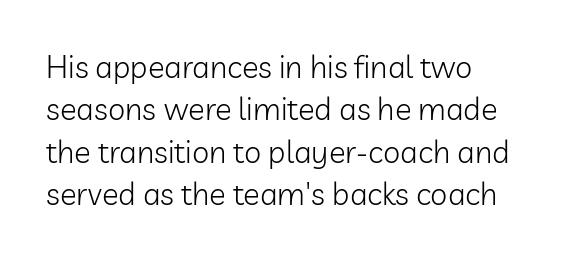
Q: Is the text bold? A: No.
Q: Is the text italic (slanted)? A: No, it is upright.
Q: Is the typeface a serif or a sans-serif typeface? A: Sans-serif.
Q: Is the text underlined? A: No.
Q: How is the paragraph aligned? A: Left-aligned.
Q: Is the spacing between letters normal or unusually wide? A: Normal.
Q: Is the spacing between lines tight, normal or loose? A: Normal.
Q: Width (condensed, normal, or wide)? A: Normal.
Q: Stroke contrast? A: Low.
Q: x-height? A: Medium.
Q: Monospaced? A: No.
